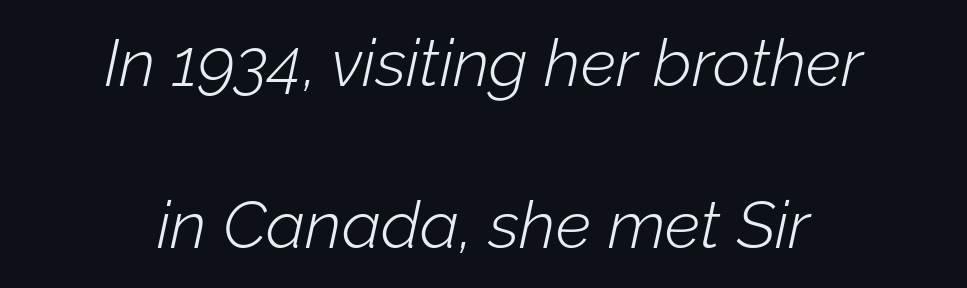
{"italic": "yes", "lean": "right", "slant_degrees": 12, "bold": "no", "weight": "light", "width": "normal", "stroke_contrast": "low", "x_height": "medium", "monospaced": "no", "underline": "no", "align": "center", "line_spacing": "loose", "line_spacing_ratio": 2.46, "letter_spacing": "normal", "letter_spacing_em": 0.0, "glyph_px": 66}
